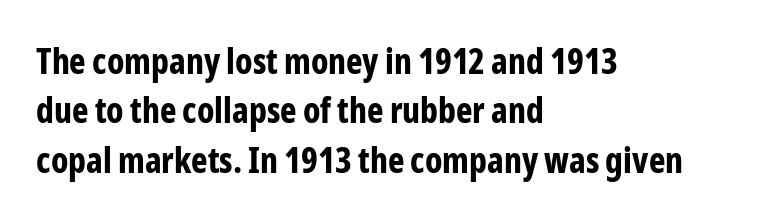
The image shows 35 px bold, condensed sans-serif type, upright; set left-aligned, normal line spacing (1.41x), normal letter spacing, not underlined; low stroke contrast and a medium x-height.
